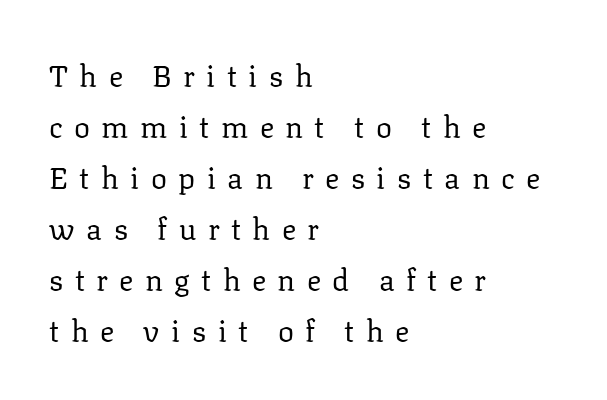
Q: Is the text bold? A: No.
Q: Is the text italic (slanted)? A: No, it is upright.
Q: Is the typeface a serif or a sans-serif typeface? A: Serif.
Q: Is the text underlined? A: No.
Q: How is the paragraph aligned? A: Left-aligned.
Q: Is the spacing between letters normal or unusually wide? A: Unusually wide.
Q: Is the spacing between lines tight, normal or loose? A: Normal.
Q: Width (condensed, normal, or wide)? A: Normal.
Q: Stroke contrast? A: Low.
Q: x-height? A: Medium.
Q: Monospaced? A: No.
